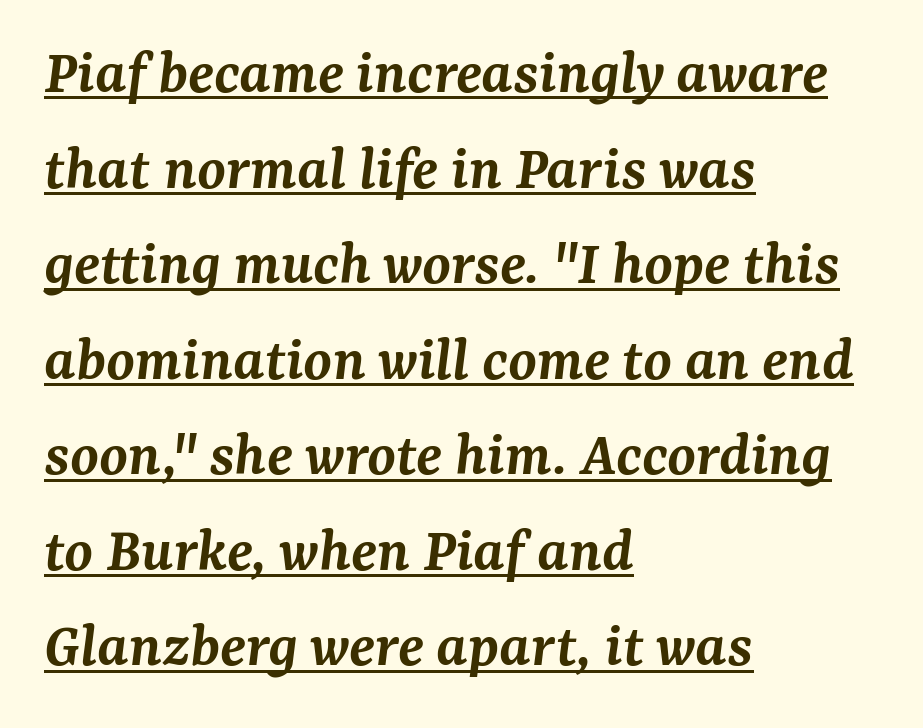
Reading down the column, the eye jumps a familiar distance to each next line. This sample has the flowing, uneven cadence of proportional lettering. Visually the block forms a straight wall on the left and a jagged coastline on the right. Honestly, the letter spacing is just normal — you wouldn't notice it. The specimen reads as italic at a glance.
